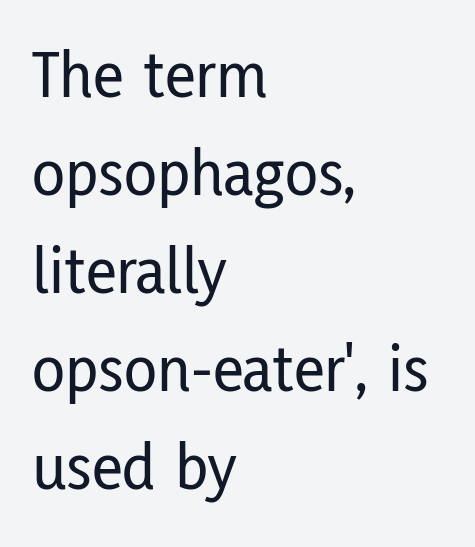
The specimen omits any rule beneath the text block's lines. A classic flush-left, rag-right setting is used for this passage. A normal amount of white space separates one row of letters from the next. Compared with typical body copy, the letter spacing here is the same.
